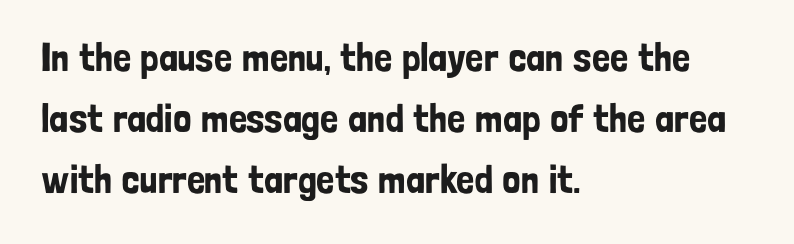
{"serif": "no", "italic": "no", "width": "condensed", "stroke_contrast": "low", "x_height": "medium", "monospaced": "no", "underline": "no", "align": "left", "line_spacing": "normal", "line_spacing_ratio": 1.53, "letter_spacing": "normal", "letter_spacing_em": 0.0, "glyph_px": 40}
